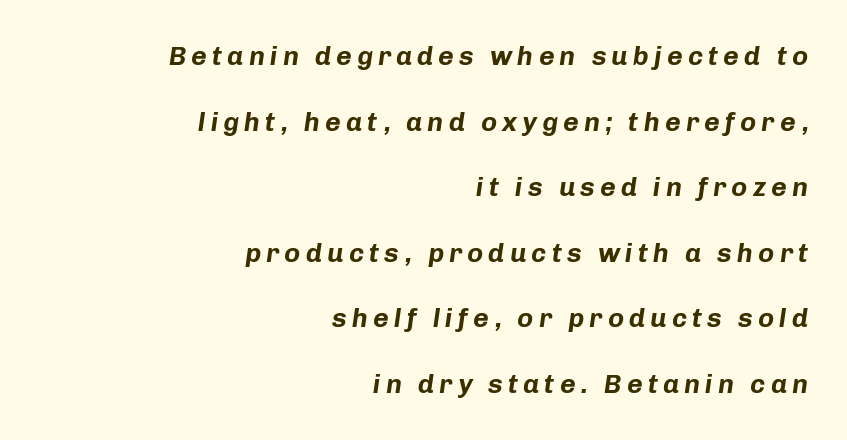
{"italic": "yes", "lean": "right", "slant_degrees": 8, "bold": "yes", "underline": "no", "align": "right", "line_spacing": "loose", "line_spacing_ratio": 2.43, "glyph_px": 27}
